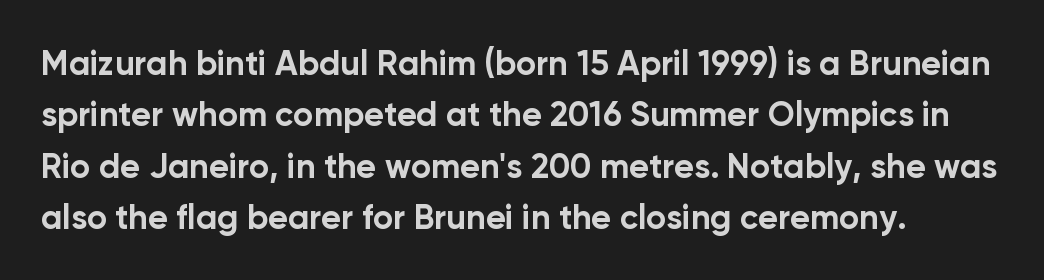
These lines are rendered in a variable-pitch font. Every stem runs plumb, perpendicular to the baseline. How heavy is the stroke? Heavy — this is a bold. The gaps between neighbouring characters are ordinary and unremarkable. Whoever set this chose a conventional vertical rhythm.
